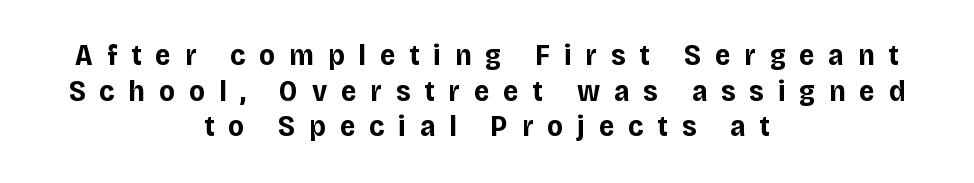
Q: Is the text bold? A: Yes.
Q: Is the text italic (slanted)? A: No, it is upright.
Q: Is the typeface a serif or a sans-serif typeface? A: Sans-serif.
Q: Is the text underlined? A: No.
Q: How is the paragraph aligned? A: Centered.
Q: Is the spacing between letters normal or unusually wide? A: Unusually wide.
Q: Width (condensed, normal, or wide)? A: Normal.
Q: Stroke contrast? A: Low.
Q: x-height? A: Large.
Q: Monospaced? A: No.
